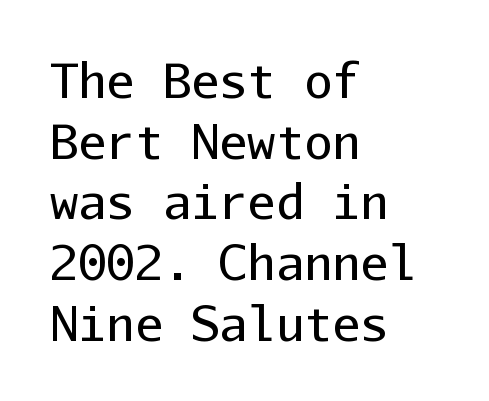
The image shows 47 px regular-weight sans-serif type, upright, monospaced; set left-aligned, normal line spacing (1.29x), normal letter spacing, not underlined; low stroke contrast and a medium x-height.
